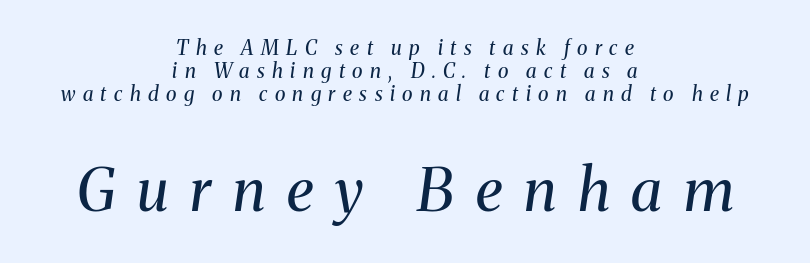
{"serif": "yes", "italic": "yes", "lean": "right", "slant_degrees": 8, "bold": "no", "weight": "regular", "width": "normal", "stroke_contrast": "medium", "x_height": "medium", "monospaced": "no", "underline": "no", "align": "center", "line_spacing_ratio": 1.16, "letter_spacing": "wide", "letter_spacing_em": 0.37, "larger_block": "second", "size_ratio": 2.95, "glyph_px": 59}
